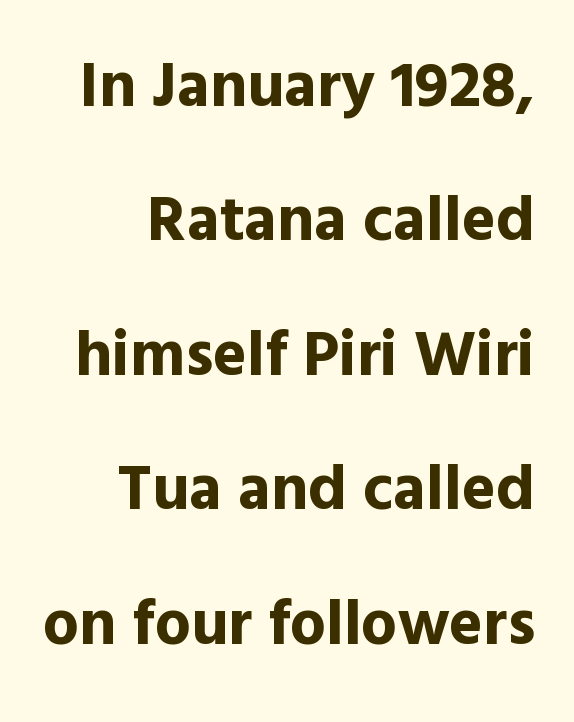
The text was rendered using a sans face with plain stroke endings. Descender tails drop into unmarked territory. Right-aligned paragraph, ragged on the left. One glance says open: line gaps are wider than usual. Tracking value appears to be zero — textbook default spacing.
